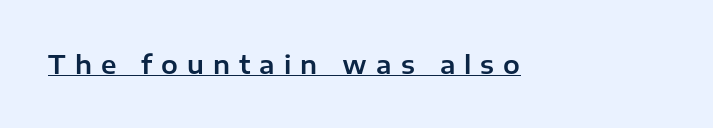
The image shows 25 px text type, upright; set unusually wide letter spacing (+0.36 em), underlined.
